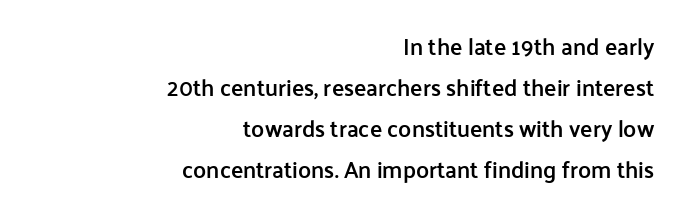
The image shows 23 px text type, upright; set right-aligned, line spacing 1.78x, normal letter spacing, not underlined.
